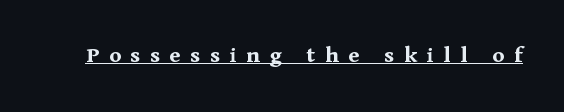
{"italic": "no", "bold": "yes", "underline": "yes", "letter_spacing": "wide", "letter_spacing_em": 0.41, "glyph_px": 24}
